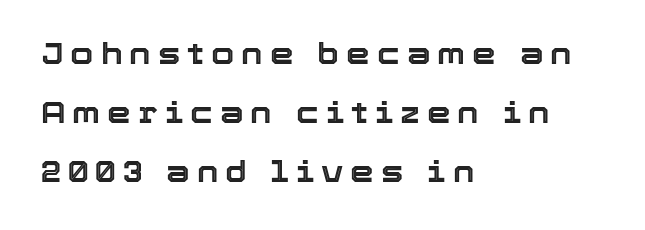
{"italic": "no", "width": "normal", "x_height": "medium", "monospaced": "no", "underline": "no", "align": "left", "line_spacing": "loose", "line_spacing_ratio": 1.97, "letter_spacing": "wide", "letter_spacing_em": 0.23, "glyph_px": 30}
